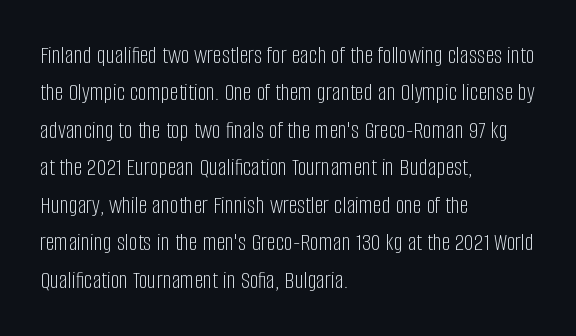
In CSS terms this would be text-align: left. Descenders are the only things crossing below the line. One glance says typical: line gaps are just what's usual. This is the regular roman posture of the typeface.
